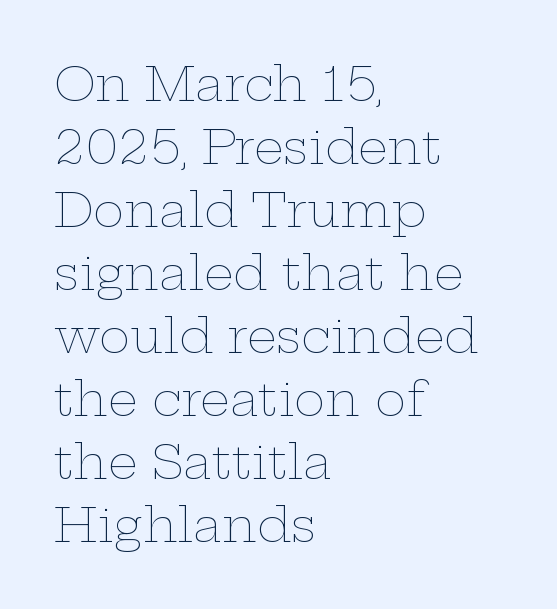
Posture: straight, roman, zero tilt. Letters rest on an invisible, unmarked baseline. Here the designer chose a conventional face with non-uniform glyph widths. Counters stay open thanks to moderate or lighter strokes.
